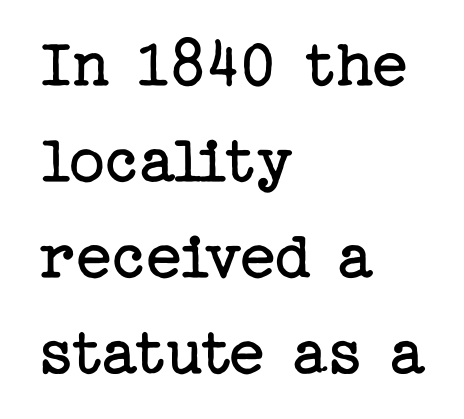
Q: Is the text bold? A: No.
Q: Is the text italic (slanted)? A: No, it is upright.
Q: Is the typeface a serif or a sans-serif typeface? A: Serif.
Q: Is the text underlined? A: No.
Q: How is the paragraph aligned? A: Left-aligned.
Q: Is the spacing between letters normal or unusually wide? A: Normal.
Q: Is the spacing between lines tight, normal or loose? A: Normal.
Q: Width (condensed, normal, or wide)? A: Normal.
Q: Stroke contrast? A: Low.
Q: x-height? A: Medium.
